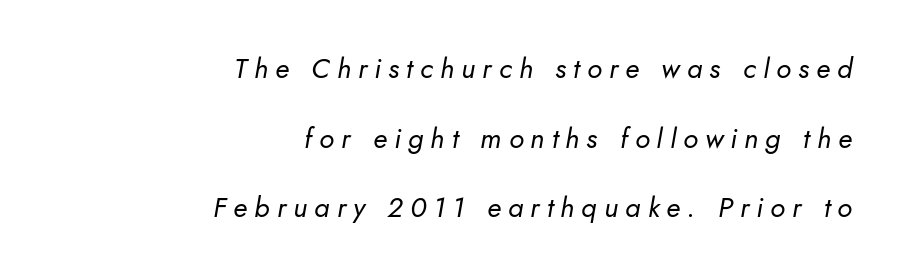
These glyphs show unthickened strokes, regular width or finer. Here the designer chose a conventional face with non-uniform glyph widths. Teacher's note: observe the even right margin — that is flush-right alignment. Words appear elongated and porous because spacing is wide. Check under the words: just untouched page.
